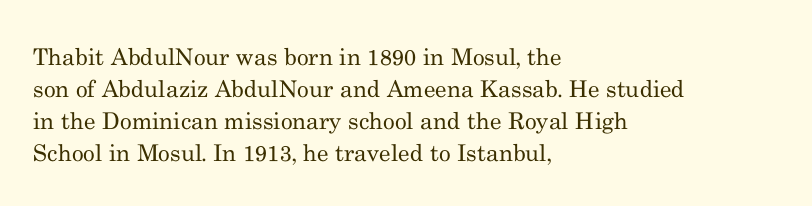
Q: Is the text bold? A: No.
Q: Is the text italic (slanted)? A: No, it is upright.
Q: Is the text underlined? A: No.
Q: How is the paragraph aligned? A: Left-aligned.
Q: Is the spacing between letters normal or unusually wide? A: Normal.
Q: Is the spacing between lines tight, normal or loose? A: Normal.
